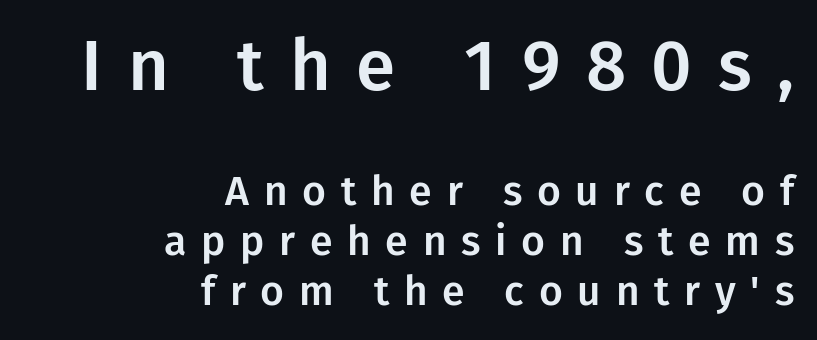
Q: Is the text italic (slanted)? A: No, it is upright.
Q: Is the typeface a serif or a sans-serif typeface? A: Sans-serif.
Q: Is the text underlined? A: No.
Q: How is the paragraph aligned? A: Right-aligned.
Q: Is the spacing between letters normal or unusually wide? A: Unusually wide.
Q: Which block of text is set in a larger size, the first (top) or the second (bottom)? A: The first (top) one.
Q: Width (condensed, normal, or wide)? A: Normal.
Q: Stroke contrast? A: Low.
Q: x-height? A: Medium.
Q: Monospaced? A: No.
